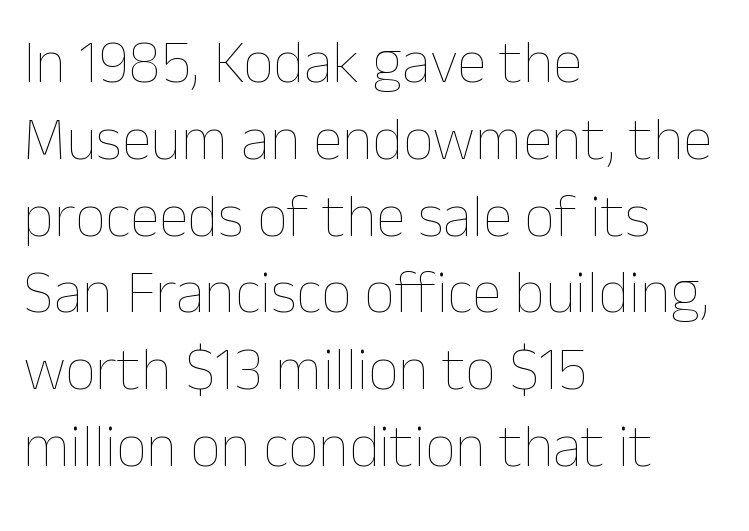
The image shows 60 px thin type, upright; set left-aligned, normal line spacing (1.28x), normal letter spacing, not underlined; low stroke contrast and a medium x-height.
